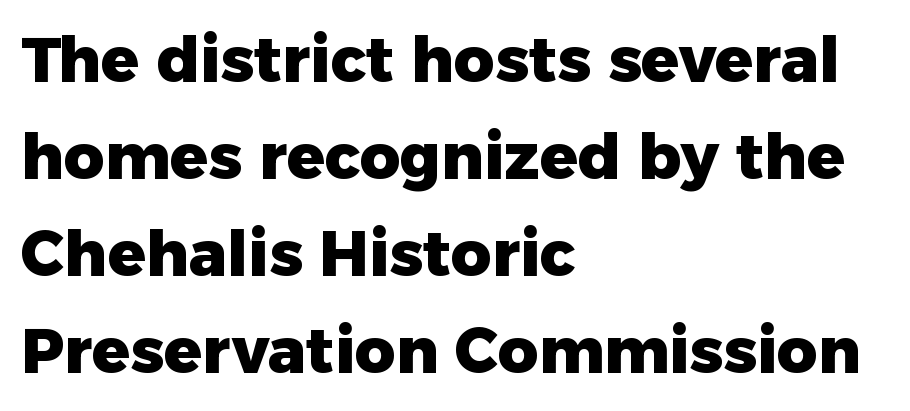
Alignment: flush left. Horizontal bands of white between lines are of average thickness. Look at the tracking — it's just the regular setting, nothing added. Notice how the stems are strictly vertical — no italics here. Plenty of ink on the page — the face is bold.
